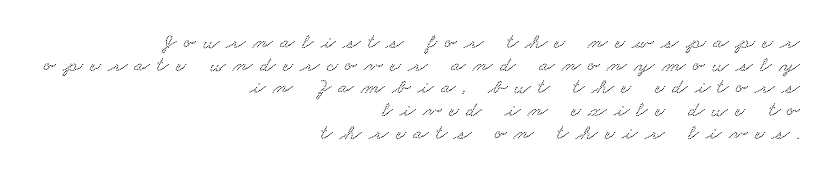
The image shows 22 px text type; set right-aligned, tight line spacing (1.03x), unusually wide letter spacing (+0.34 em), not underlined.
